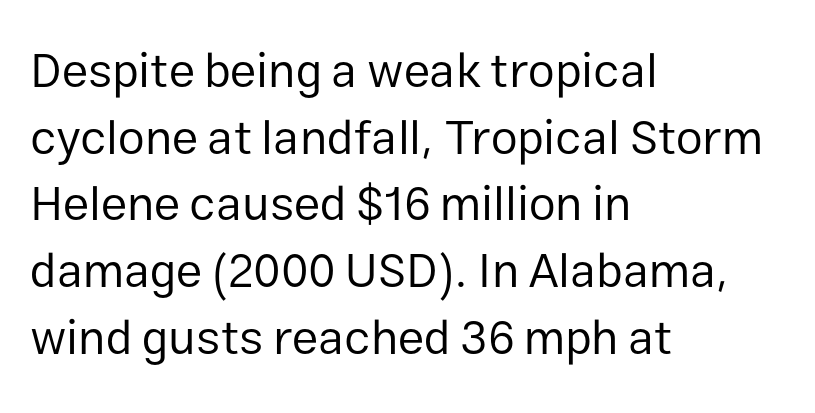
The image shows 48 px regular-weight sans-serif type, upright; set left-aligned, normal line spacing (1.39x), normal letter spacing, not underlined; low stroke contrast and a medium x-height.
